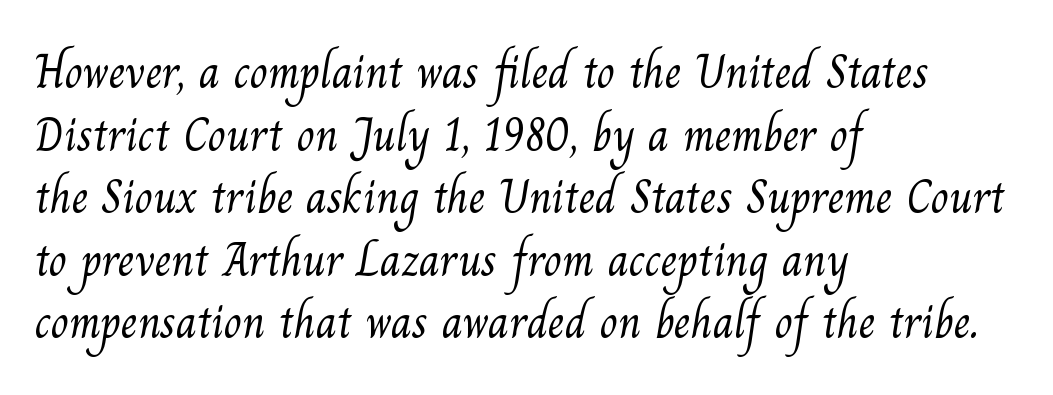
{"serif": "yes", "bold": "no", "weight": "light", "width": "normal", "stroke_contrast": "medium", "x_height": "small", "monospaced": "no", "underline": "no", "align": "left", "line_spacing": "normal", "line_spacing_ratio": 1.33, "letter_spacing": "normal", "letter_spacing_em": 0.0, "glyph_px": 47}
